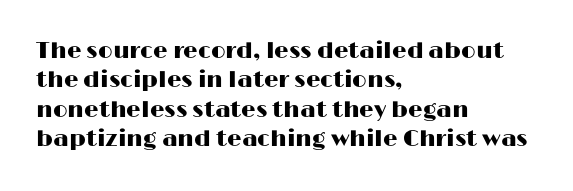
{"italic": "no", "underline": "no", "align": "left", "line_spacing": "normal", "line_spacing_ratio": 1.28, "letter_spacing": "normal", "letter_spacing_em": 0.0, "glyph_px": 23}
